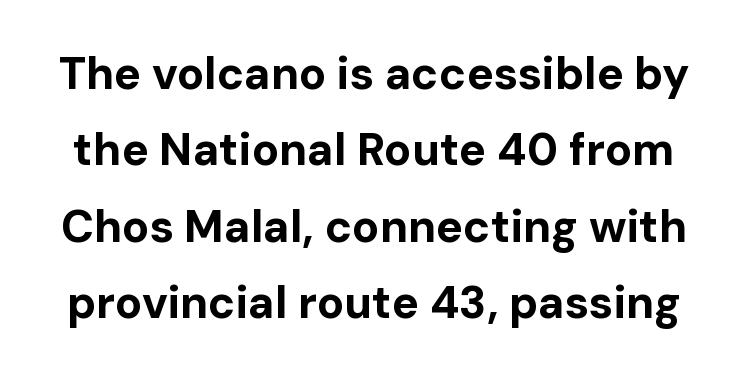
{"serif": "no", "italic": "no", "bold": "yes", "weight": "bold", "width": "normal", "stroke_contrast": "low", "x_height": "medium", "monospaced": "no", "underline": "no", "line_spacing": "normal", "line_spacing_ratio": 1.7, "letter_spacing": "normal", "letter_spacing_em": 0.0, "glyph_px": 45}
